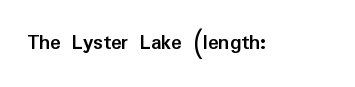
Q: Is the text bold? A: Yes.
Q: Is the text italic (slanted)? A: No, it is upright.
Q: Is the text underlined? A: No.
Q: Is the spacing between letters normal or unusually wide? A: Normal.
